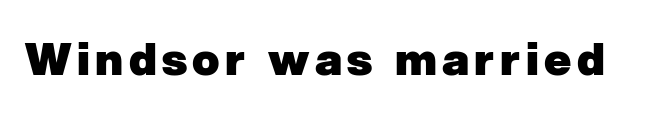
Compared with an ordinary text face, these strokes are far heavier — a full bold. The typeface chosen for these lines omits serifs. The passage shown is typed in a proportional face where columns would drift. Beneath every word, the page is bare.
